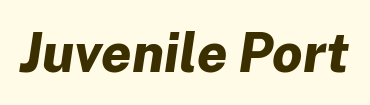
The image shows 54 px bold type, italic (leaning right); set normal letter spacing, not underlined; low stroke contrast and a medium x-height.
